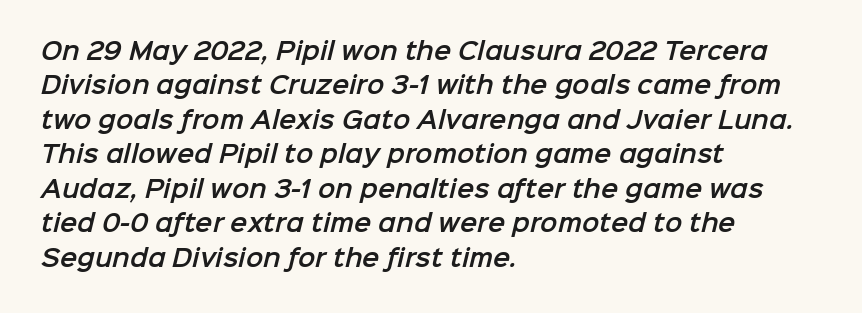
{"underline": "no", "align": "left", "line_spacing": "normal", "line_spacing_ratio": 1.5, "letter_spacing": "normal", "letter_spacing_em": 0.0, "glyph_px": 23}
